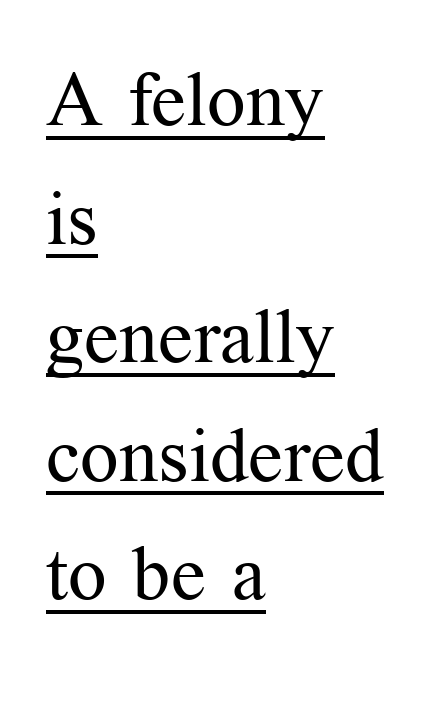
The image shows 76 px regular-weight serif type, upright; set left-aligned, normal line spacing (1.56x), normal letter spacing, underlined; medium stroke contrast and a medium x-height.
